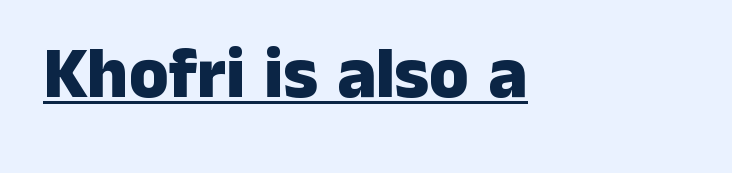
Each letter's strokes conclude bluntly, with no projecting serifs. The letterforms sit shoulder to shoulder at normal distance. All the whitespace from short lines collects on the right. The letters stand upright; this is a roman face.
